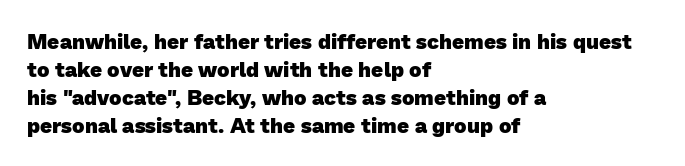
{"bold": "yes", "underline": "no", "align": "left", "line_spacing": "normal", "line_spacing_ratio": 1.34, "letter_spacing": "normal", "letter_spacing_em": 0.0, "glyph_px": 21}
